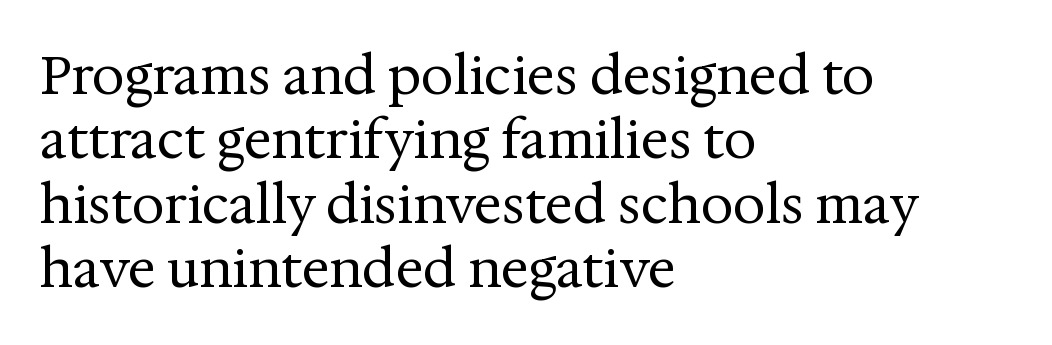
In terms of letterspacing, this is plain default setting. Stems and bowls with no extra thickness — not bold. Character widths vary here, with narrow letters taking less room than wide ones. The text block is weighted toward the left margin, trailing off unevenly rightward.
